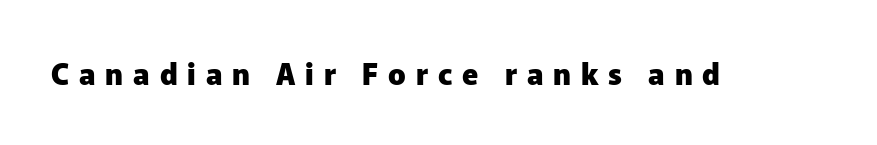
Does extra space separate the letters? Yes, quite a lot of it. Note the varied advance widths — an 'i' is clearly narrower than an 'm'. How heavy is the stroke? Heavy — this is a bold. Every stem runs plumb, perpendicular to the baseline.
